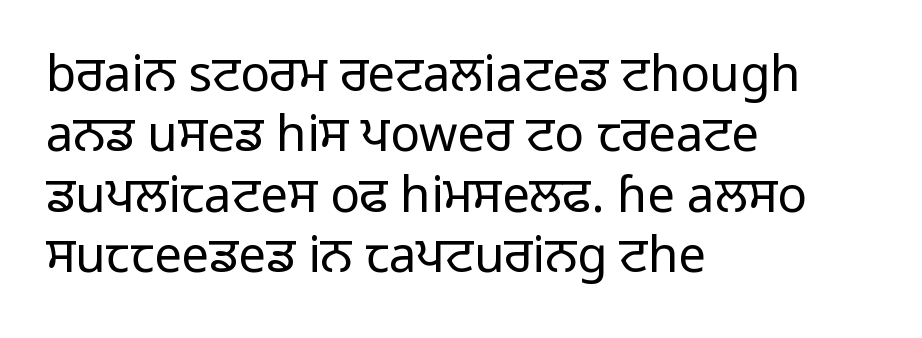
{"serif": "no", "italic": "no", "bold": "no", "weight": "regular", "width": "normal", "stroke_contrast": "low", "x_height": "medium", "monospaced": "no", "underline": "no", "align": "left", "line_spacing_ratio": 1.23, "letter_spacing": "normal", "letter_spacing_em": 0.0, "glyph_px": 49}
